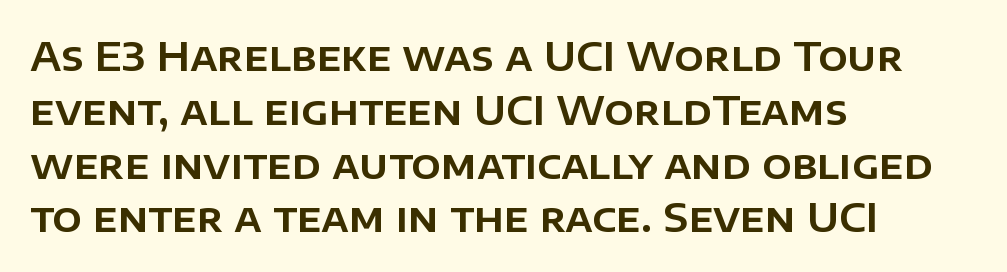
The image shows 39 px sans-serif type, upright; set left-aligned, normal line spacing (1.38x), normal letter spacing, not underlined; low stroke contrast and a large x-height.
